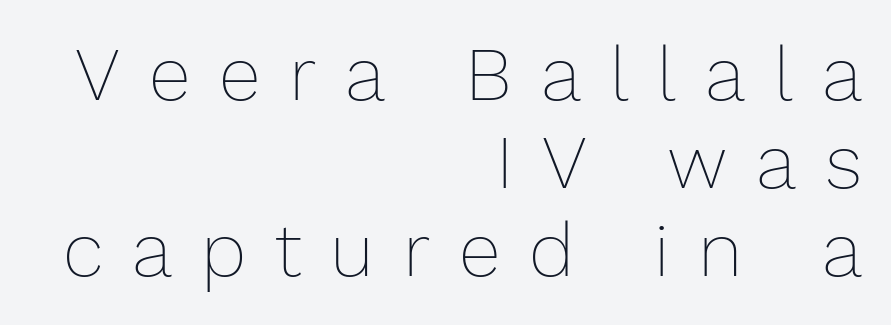
Counters stay open thanks to moderate or lighter strokes. Does the lettering tilt? It doesn't — this is upright. Descenders are the only things crossing below the line. In terms of letterspacing, this is a distinctly airy, spread setting. The ragged edge is on the left, which tells us the setting is flush right. Think of a printed novel: that variable character pitch is what you see here.
